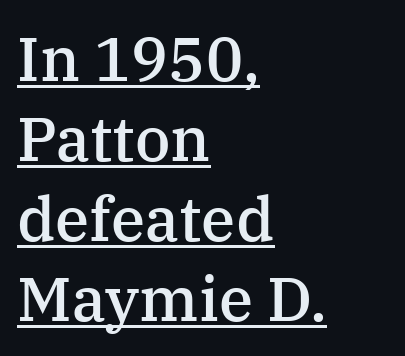
Q: Is the text bold? A: Semi-bold.
Q: Is the text italic (slanted)? A: No, it is upright.
Q: Is the typeface a serif or a sans-serif typeface? A: Serif.
Q: Is the text underlined? A: Yes.
Q: How is the paragraph aligned? A: Left-aligned.
Q: Is the spacing between letters normal or unusually wide? A: Normal.
Q: Is the spacing between lines tight, normal or loose? A: Normal.
Q: Width (condensed, normal, or wide)? A: Normal.
Q: Stroke contrast? A: Medium.
Q: x-height? A: Medium.
Q: Monospaced? A: No.
